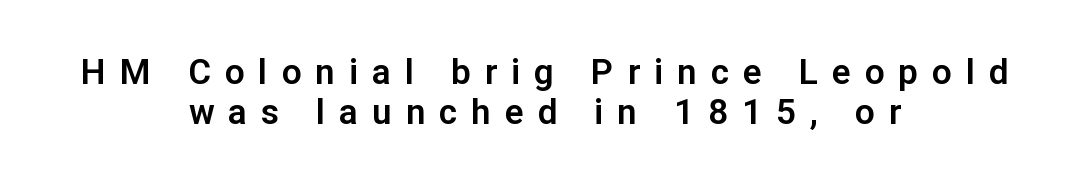
A clean baseline with only descenders dipping below it. Do the characters align in a grid? No, the font is proportional. Typographically, this falls in the sans-serif category. Designer's note — italics off, roman on. Which margin do the lines hug? Neither — every line sits in the middle.
